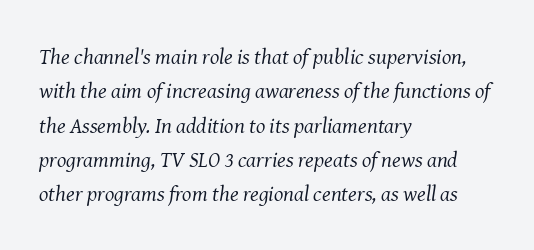
The image shows 22 px text type, italic (leaning right); set left-aligned, normal line spacing (1.56x), normal letter spacing, not underlined.
